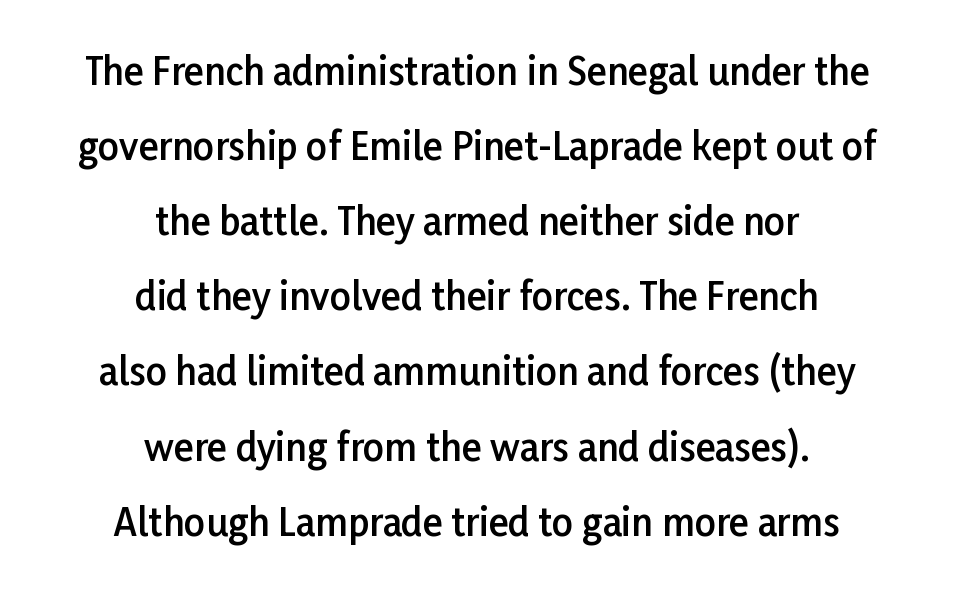
Here the designer chose a conventional face with non-uniform glyph widths. Typographically, this falls in the sans-serif category. The letters are semibold — heavier than regular but short of a full bold. Observe the ordinary spacing: letters are neighbours, not strangers.
